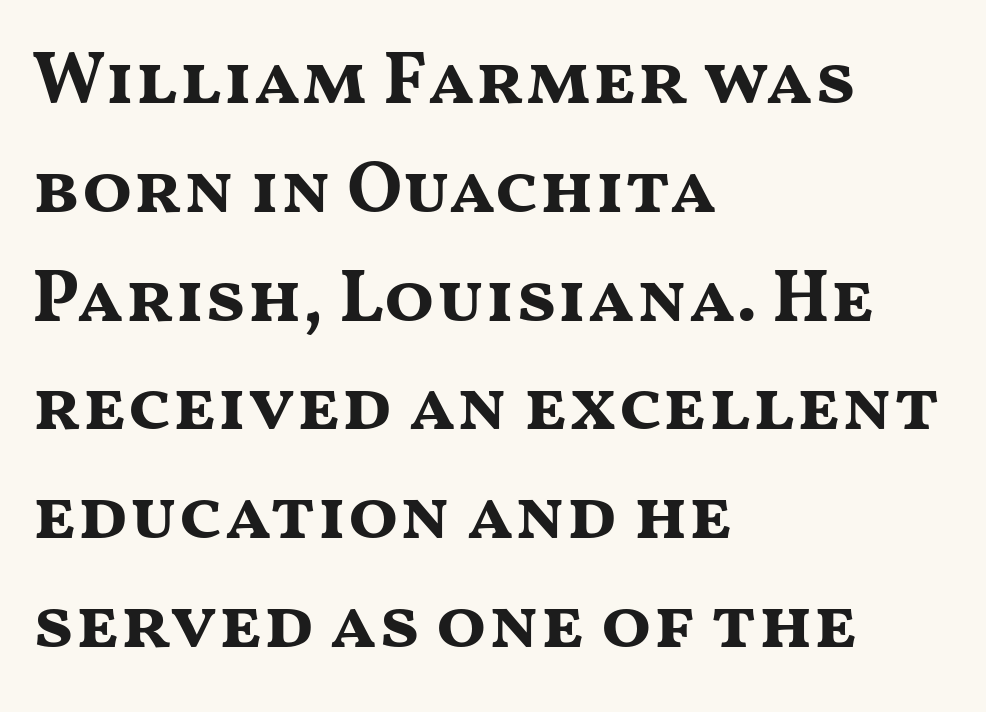
The image shows 74 px bold, wide sans-serif type, upright; set left-aligned, normal line spacing (1.47x), normal letter spacing, not underlined; medium stroke contrast and a medium x-height.
